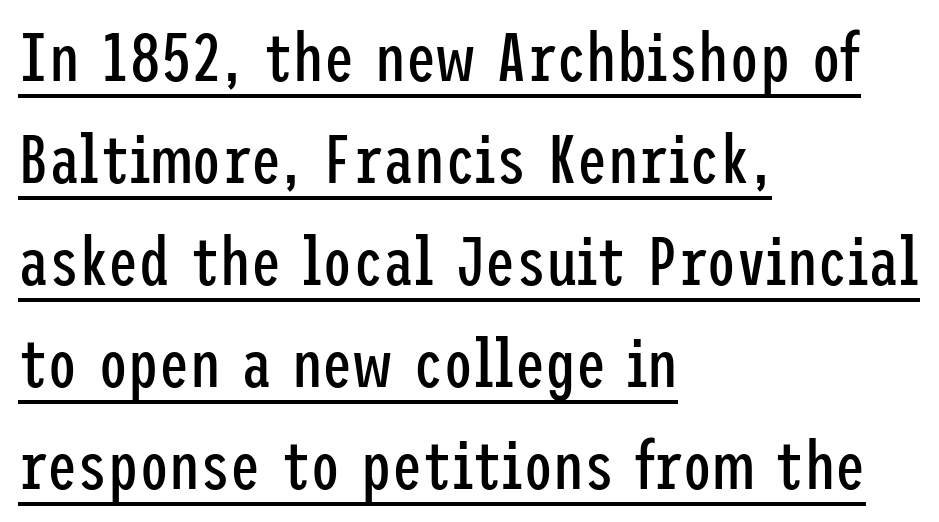
If you measured baseline to baseline, you'd find a middling distance. These lines stack with their left ends in a neat column. A continuous stroke trails under the words, as in a hyperlink. The typography opts for an upright posture over an oblique one. This reads as an unemphasized weight, regular at the heaviest.
